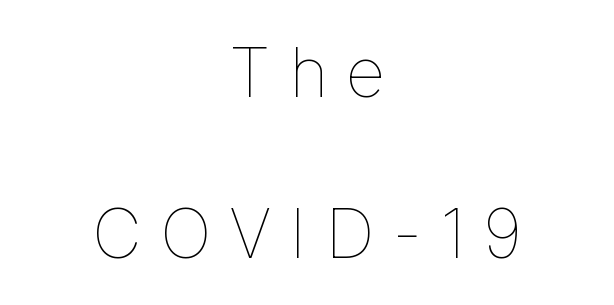
The letters stand straight up with perfectly vertical stems. This rendering features lettering with no underline. Each letter keeps its own natural width here, so spacing adapts to shape. Typeset on center — no edge is straight.
